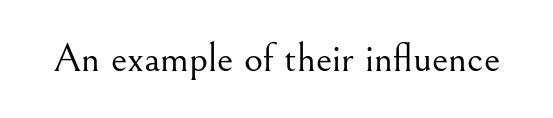
Q: Is the text bold? A: No.
Q: Is the text italic (slanted)? A: No, it is upright.
Q: Is the typeface a serif or a sans-serif typeface? A: Serif.
Q: Is the text underlined? A: No.
Q: Is the spacing between letters normal or unusually wide? A: Normal.
Q: Width (condensed, normal, or wide)? A: Normal.
Q: Stroke contrast? A: Medium.
Q: x-height? A: Small.
Q: Monospaced? A: No.
